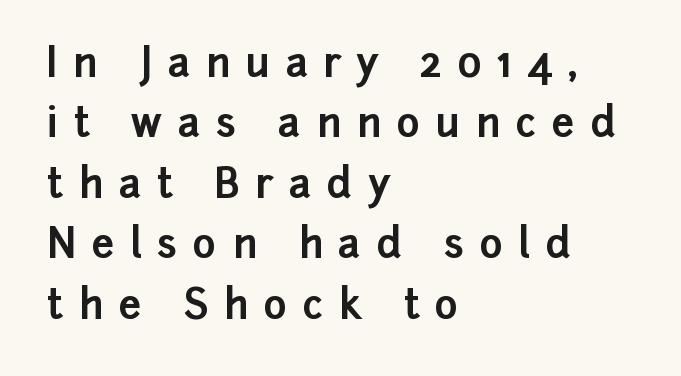
Q: Is the text bold? A: Yes.
Q: Is the text italic (slanted)? A: No, it is upright.
Q: Is the typeface a serif or a sans-serif typeface? A: Sans-serif.
Q: Is the text underlined? A: No.
Q: How is the paragraph aligned? A: Left-aligned.
Q: Is the spacing between letters normal or unusually wide? A: Unusually wide.
Q: Is the spacing between lines tight, normal or loose? A: Normal.
Q: Width (condensed, normal, or wide)? A: Normal.
Q: Stroke contrast? A: Low.
Q: x-height? A: Medium.
Q: Monospaced? A: No.
